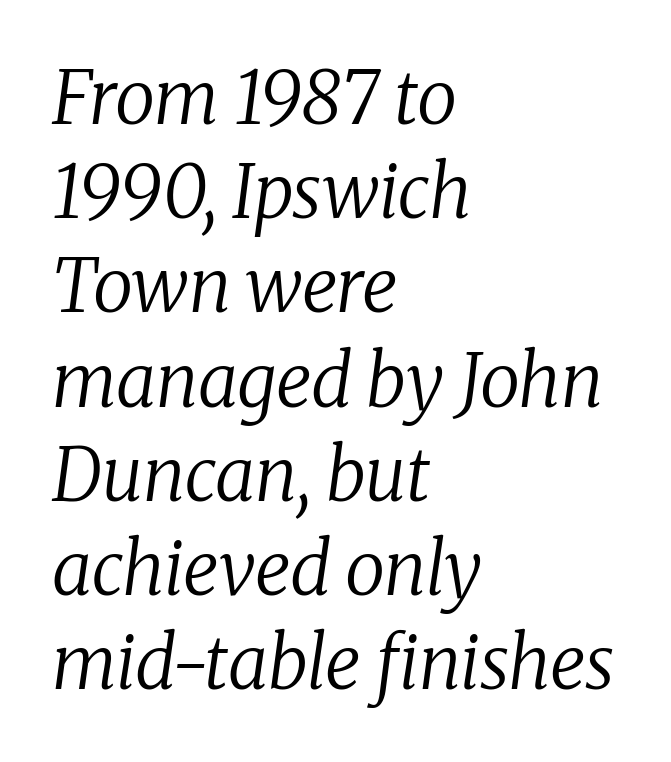
Q: Is the text bold? A: No.
Q: Is the text italic (slanted)? A: Yes, it leans right by about 8 degrees.
Q: Is the typeface a serif or a sans-serif typeface? A: Serif.
Q: Is the text underlined? A: No.
Q: How is the paragraph aligned? A: Left-aligned.
Q: Is the spacing between letters normal or unusually wide? A: Normal.
Q: Is the spacing between lines tight, normal or loose? A: Normal.
Q: Width (condensed, normal, or wide)? A: Normal.
Q: Stroke contrast? A: Low.
Q: x-height? A: Medium.
Q: Monospaced? A: No.
